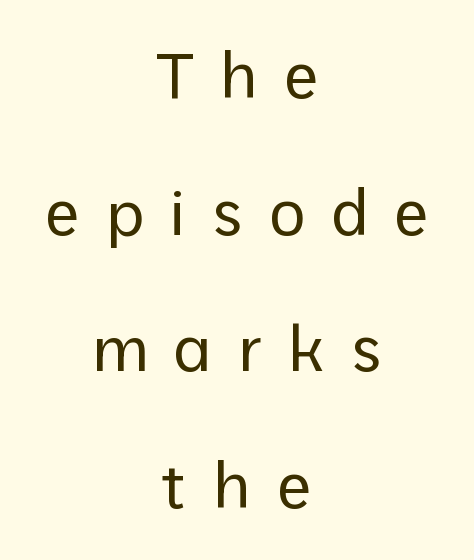
The image shows 63 px regular-weight sans-serif type, upright; set centered, loose line spacing (2.17x), unusually wide letter spacing (+0.41 em), not underlined; low stroke contrast and a medium x-height.
